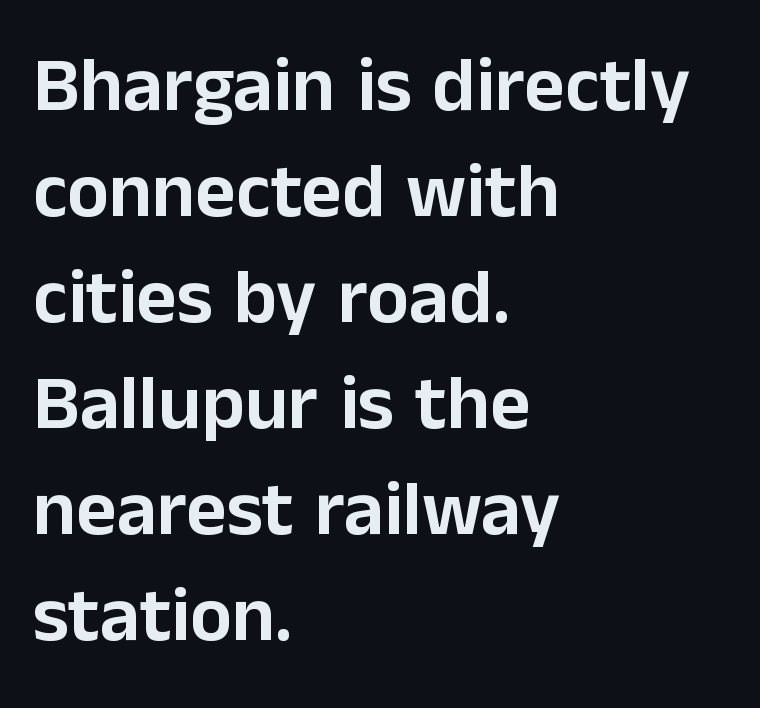
{"serif": "no", "italic": "no", "width": "normal", "stroke_contrast": "low", "x_height": "medium", "monospaced": "no", "underline": "no", "align": "left", "line_spacing": "normal", "line_spacing_ratio": 1.36, "letter_spacing": "normal", "letter_spacing_em": 0.0, "glyph_px": 78}
